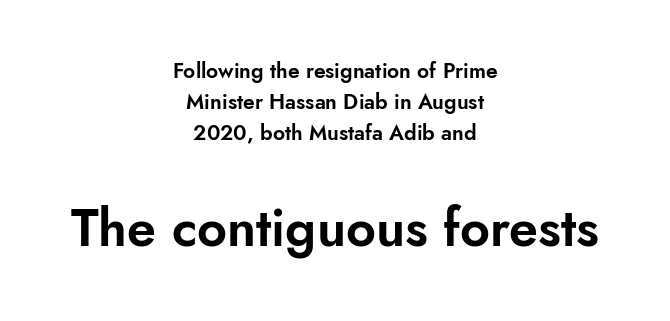
In terms of leading, this rendering sits right in the middle. The rendering enlarges the type as you move from the upper chunk to the lower. The rendering shows plain stroke endings on the letterforms — a sans-serif design. Caption: standard tracking, unaltered. This sample has the flowing, uneven cadence of proportional lettering.
